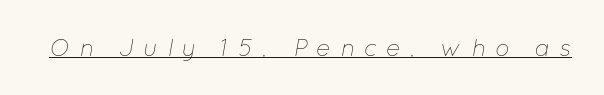
{"italic": "yes", "lean": "right", "slant_degrees": 12, "bold": "no", "underline": "yes", "letter_spacing": "wide", "letter_spacing_em": 0.38, "glyph_px": 24}
